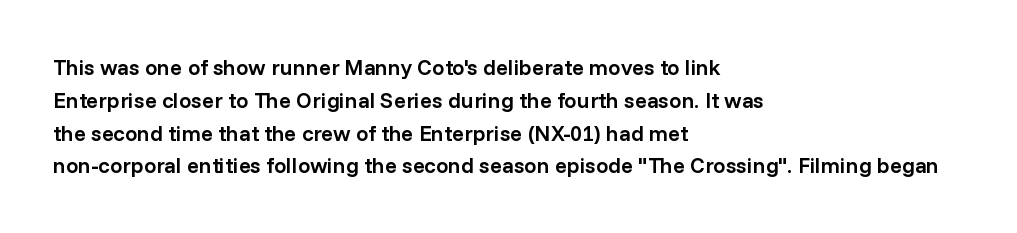
This sample is left-justified, so line endings fall wherever the words run out. Has an underline been added? It has not. The glyphs have the mass of a demibold cut, below bold. Nothing unusual about the tracking: characters are spaced as the font intends.
